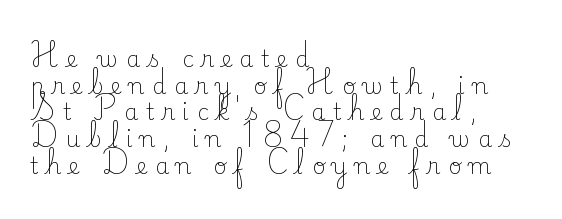
{"italic": "no", "bold": "no", "underline": "no", "align": "left", "line_spacing_ratio": 1.16, "letter_spacing": "wide", "letter_spacing_em": 0.32, "glyph_px": 23}
